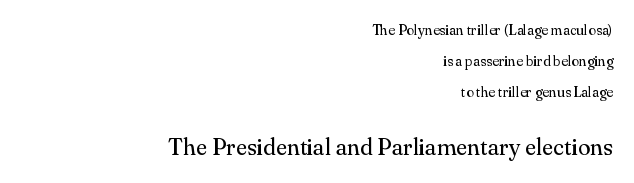
{"italic": "no", "bold": "no", "underline": "no", "align": "right", "line_spacing": "loose", "line_spacing_ratio": 2.21, "letter_spacing": "normal", "letter_spacing_em": 0.0, "larger_block": "second", "size_ratio": 1.64, "glyph_px": 23}
